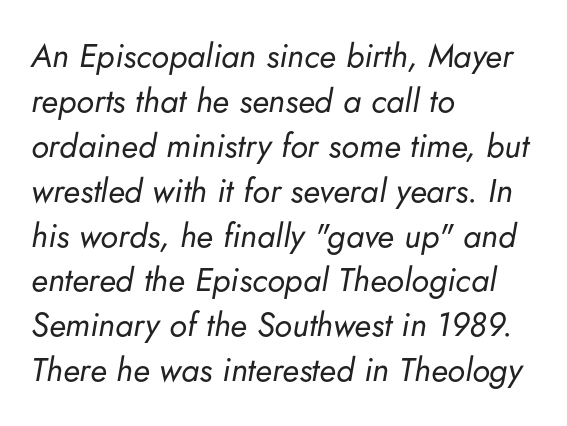
{"italic": "yes", "lean": "right", "slant_degrees": 5, "bold": "no", "weight": "regular", "width": "normal", "stroke_contrast": "low", "x_height": "small", "monospaced": "no", "underline": "no", "align": "left", "line_spacing": "normal", "line_spacing_ratio": 1.36, "letter_spacing": "normal", "letter_spacing_em": 0.0, "glyph_px": 33}
